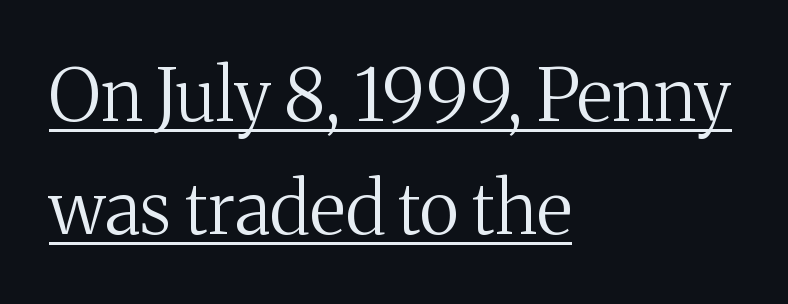
One-word summary of the alignment: left. The characters are drawn with everyday or finer stroke widths. The glyphs in this specimen are seriffed. You could not count columns in this text — the font is proportionally spaced.
